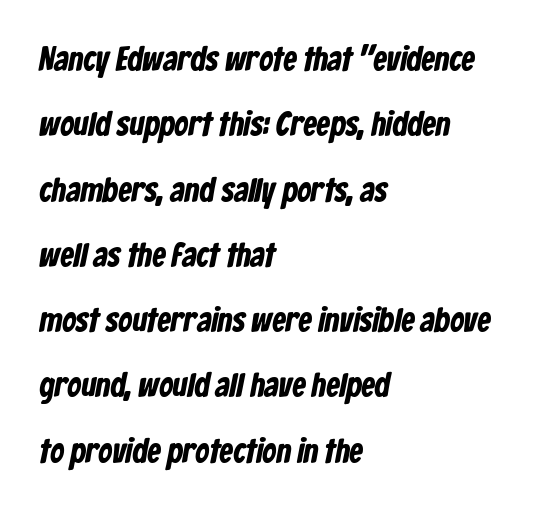
Which margin do the lines hug? The left one — the right edge is uneven. Underline: absent. Typographically, this falls in the sans-serif category. The face used here is rendered with its standard letterfit. A full-strength bold gives these letters their thick strokes. The letters advance in unequal steps, a hallmark of proportional type.
